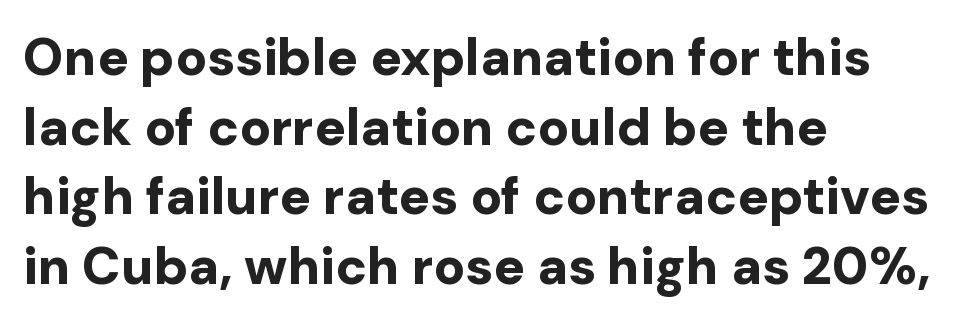
{"serif": "no", "italic": "no", "bold": "yes", "weight": "bold", "width": "normal", "stroke_contrast": "low", "x_height": "medium", "monospaced": "no", "underline": "no", "align": "left", "line_spacing": "normal", "line_spacing_ratio": 1.34, "letter_spacing": "normal", "letter_spacing_em": 0.0, "glyph_px": 52}
